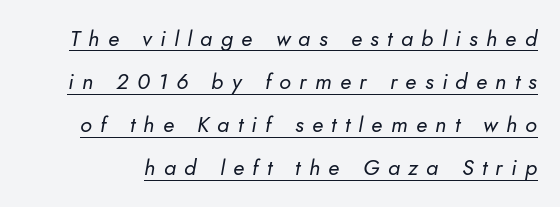
{"italic": "yes", "lean": "right", "slant_degrees": 10, "bold": "no", "underline": "yes", "line_spacing": "loose", "line_spacing_ratio": 1.96, "letter_spacing": "wide", "letter_spacing_em": 0.38, "glyph_px": 22}
